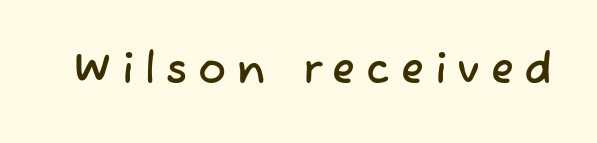
The zone under the glyphs is completely vacant. This rendering widens character spacing well past its baseline value. The face used here is a sans, in the tradition of grotesques and geometrics. Character widths vary here, with narrow letters taking less room than wide ones.
